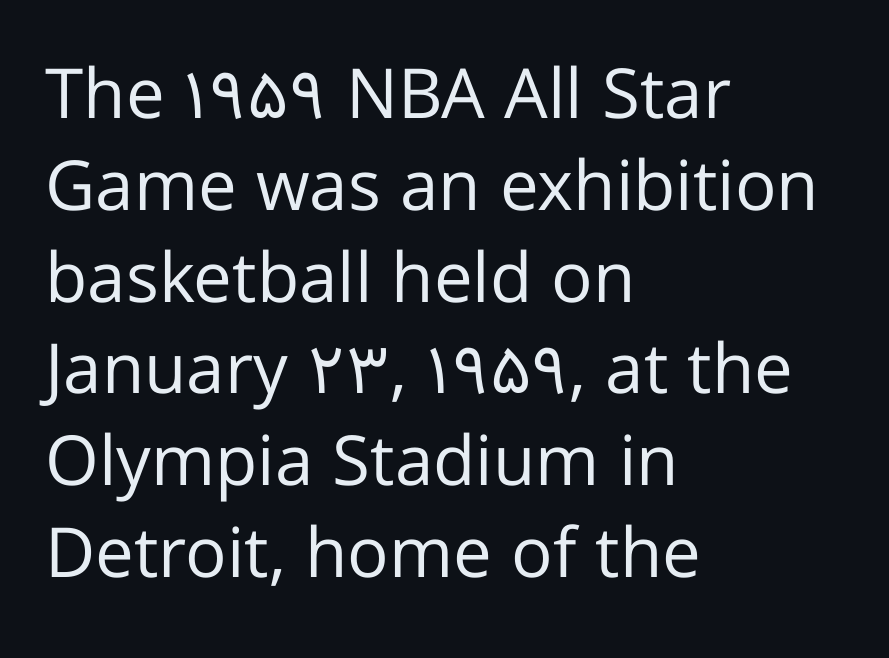
Q: Is the text bold? A: No.
Q: Is the text italic (slanted)? A: No, it is upright.
Q: Is the typeface a serif or a sans-serif typeface? A: Sans-serif.
Q: Is the text underlined? A: No.
Q: How is the paragraph aligned? A: Left-aligned.
Q: Is the spacing between letters normal or unusually wide? A: Normal.
Q: Is the spacing between lines tight, normal or loose? A: Normal.
Q: Width (condensed, normal, or wide)? A: Normal.
Q: Stroke contrast? A: Low.
Q: x-height? A: Medium.
Q: Monospaced? A: No.
